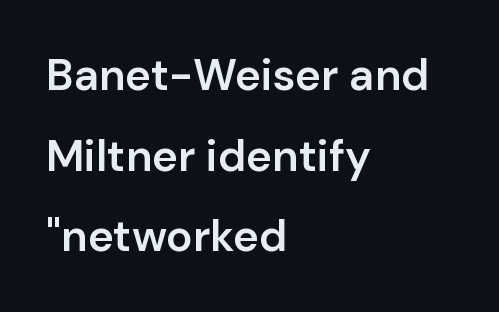
The image shows 44 px semibold sans-serif type, upright; set left-aligned, line spacing 1.83x, normal letter spacing, not underlined; low stroke contrast and a medium x-height.
